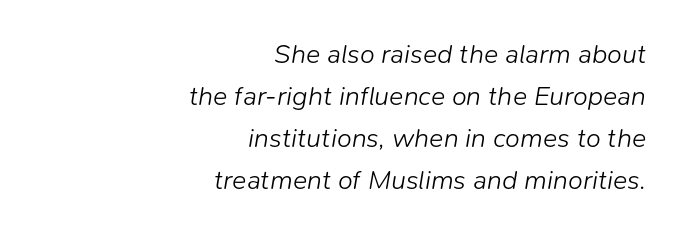
{"italic": "yes", "lean": "right", "slant_degrees": 9, "bold": "no", "underline": "no", "align": "right", "line_spacing": "normal", "line_spacing_ratio": 1.55, "letter_spacing": "normal", "letter_spacing_em": 0.0, "glyph_px": 27}
